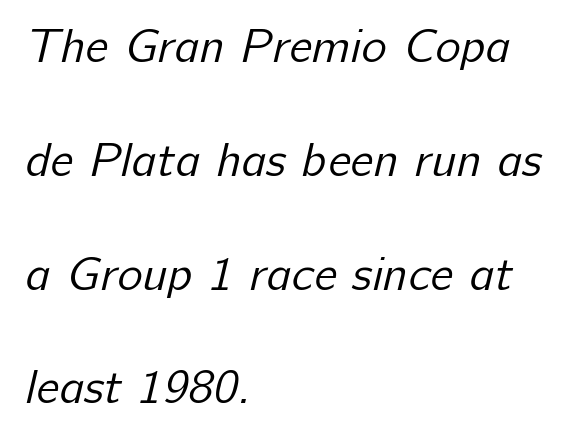
Q: Is the text bold? A: No.
Q: Is the typeface a serif or a sans-serif typeface? A: Sans-serif.
Q: Is the text underlined? A: No.
Q: How is the paragraph aligned? A: Left-aligned.
Q: Is the spacing between letters normal or unusually wide? A: Normal.
Q: Is the spacing between lines tight, normal or loose? A: Loose.
Q: Width (condensed, normal, or wide)? A: Normal.
Q: Stroke contrast? A: Low.
Q: x-height? A: Medium.
Q: Monospaced? A: No.
